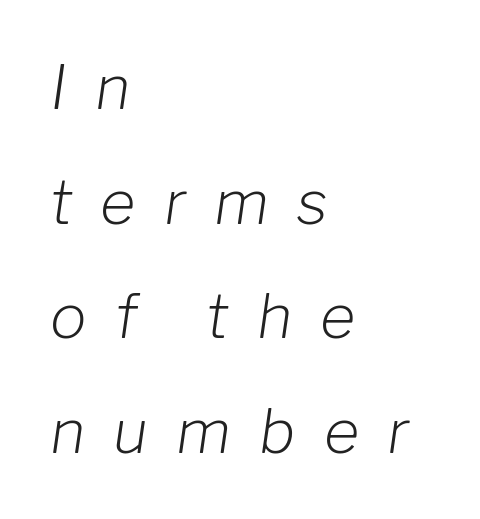
The image shows 61 px light type, italic (leaning right); set left-aligned, line spacing 1.88x, unusually wide letter spacing (+0.46 em), not underlined; low stroke contrast and a medium x-height.
